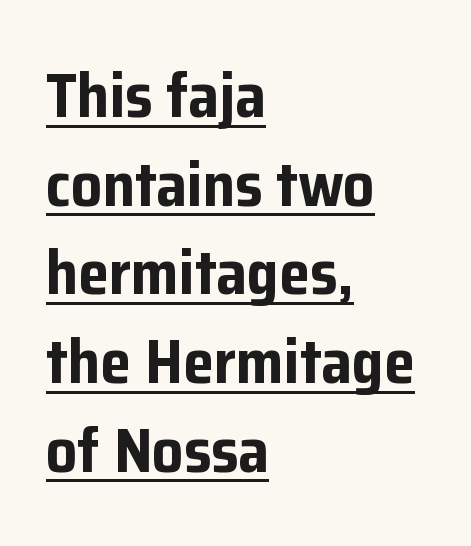
Q: Is the text bold? A: Yes.
Q: Is the text italic (slanted)? A: No, it is upright.
Q: Is the typeface a serif or a sans-serif typeface? A: Sans-serif.
Q: Is the text underlined? A: Yes.
Q: How is the paragraph aligned? A: Left-aligned.
Q: Is the spacing between letters normal or unusually wide? A: Normal.
Q: Is the spacing between lines tight, normal or loose? A: Normal.
Q: Width (condensed, normal, or wide)? A: Normal.
Q: Stroke contrast? A: Low.
Q: x-height? A: Medium.
Q: Monospaced? A: No.
